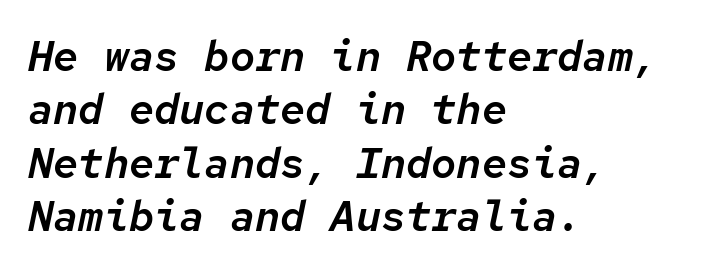
The image shows 42 px text type, italic (leaning right), monospaced; set left-aligned, normal line spacing (1.27x), normal letter spacing, not underlined; low stroke contrast and a medium x-height.
